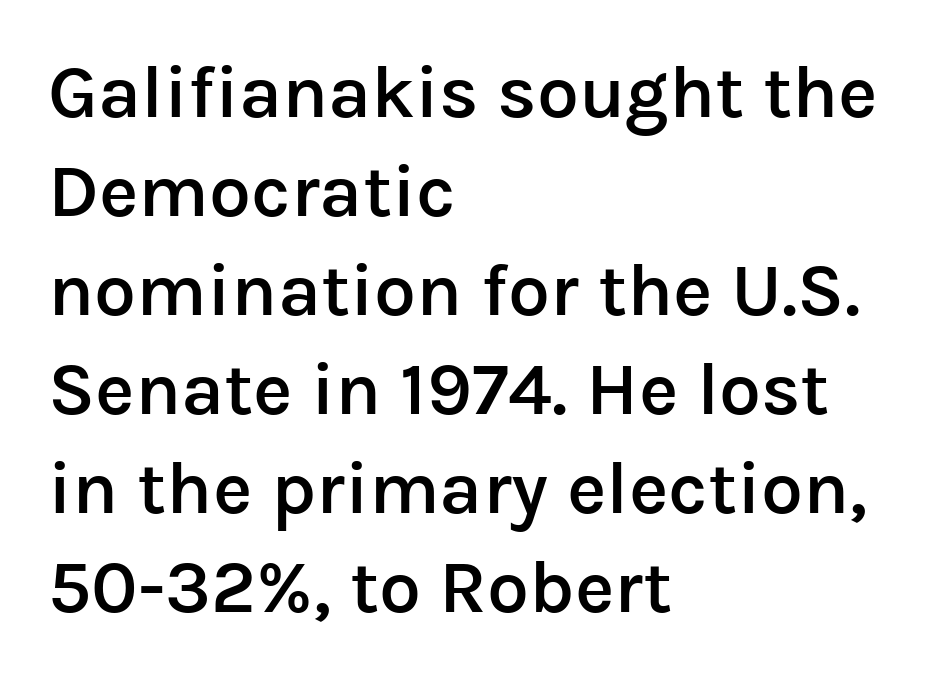
Q: Is the text bold? A: Semi-bold.
Q: Is the text italic (slanted)? A: No, it is upright.
Q: Is the typeface a serif or a sans-serif typeface? A: Sans-serif.
Q: Is the text underlined? A: No.
Q: How is the paragraph aligned? A: Left-aligned.
Q: Is the spacing between letters normal or unusually wide? A: Normal.
Q: Is the spacing between lines tight, normal or loose? A: Normal.
Q: Width (condensed, normal, or wide)? A: Normal.
Q: Stroke contrast? A: Low.
Q: x-height? A: Medium.
Q: Monospaced? A: No.
